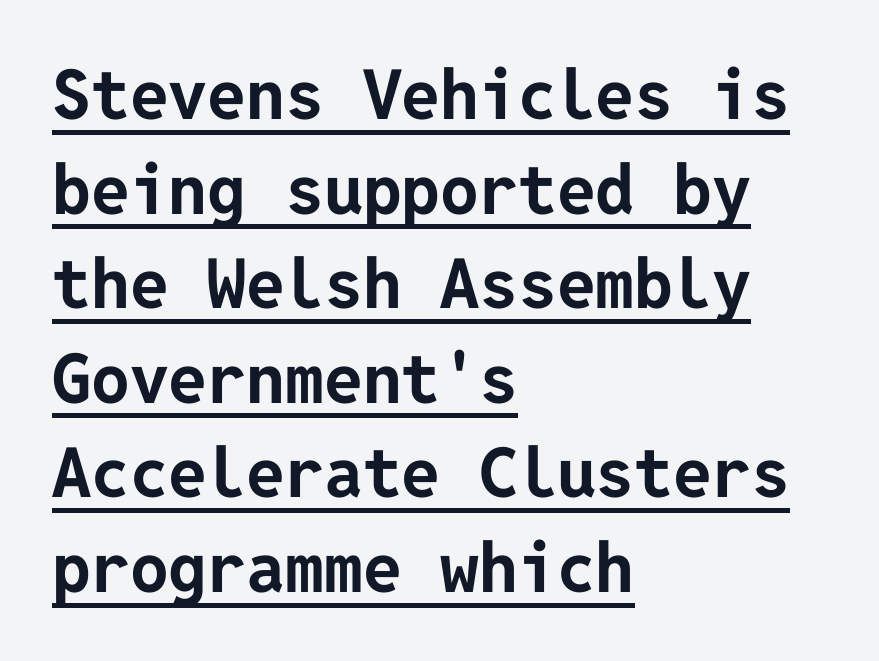
{"serif": "no", "italic": "no", "bold": "yes", "weight": "bold", "width": "normal", "stroke_contrast": "low", "x_height": "medium", "underline": "yes", "align": "left", "line_spacing": "normal", "line_spacing_ratio": 1.37, "letter_spacing": "normal", "letter_spacing_em": 0.0, "glyph_px": 69}
